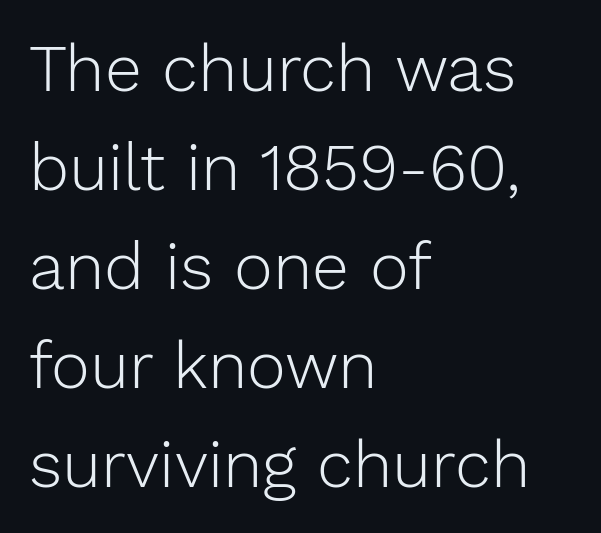
Spacing verdict: proportional, widths tailored to each character. If you drew a line through each stem, it would be perfectly vertical. Unlike a traditional serif, this face leaves its strokes unadorned. Students, note that the glyphs here touch the page at normal intervals.
